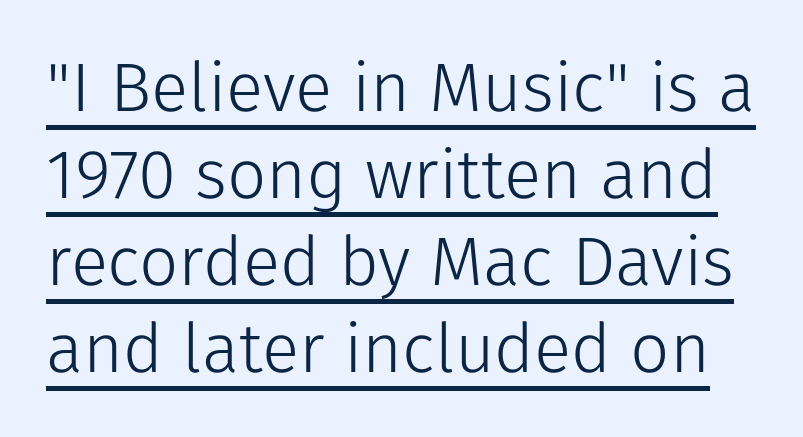
Q: Is the text bold? A: No.
Q: Is the text italic (slanted)? A: No, it is upright.
Q: Is the typeface a serif or a sans-serif typeface? A: Sans-serif.
Q: Is the text underlined? A: Yes.
Q: Is the spacing between letters normal or unusually wide? A: Normal.
Q: Is the spacing between lines tight, normal or loose? A: Normal.
Q: Width (condensed, normal, or wide)? A: Normal.
Q: Stroke contrast? A: Low.
Q: x-height? A: Medium.
Q: Monospaced? A: No.
